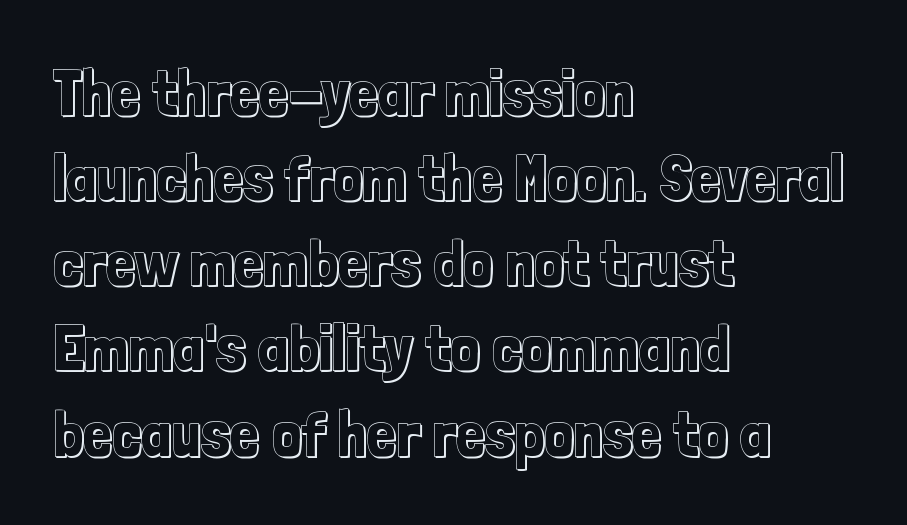
Q: Is the text italic (slanted)? A: No, it is upright.
Q: Is the text underlined? A: No.
Q: How is the paragraph aligned? A: Left-aligned.
Q: Is the spacing between letters normal or unusually wide? A: Normal.
Q: Is the spacing between lines tight, normal or loose? A: Normal.
Q: Width (condensed, normal, or wide)? A: Condensed.
Q: x-height? A: Medium.
Q: Monospaced? A: No.
